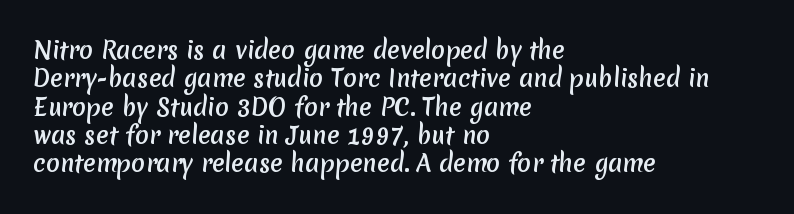
The image shows 23 px text type; set left-aligned, line spacing 1.23x, normal letter spacing, not underlined.
